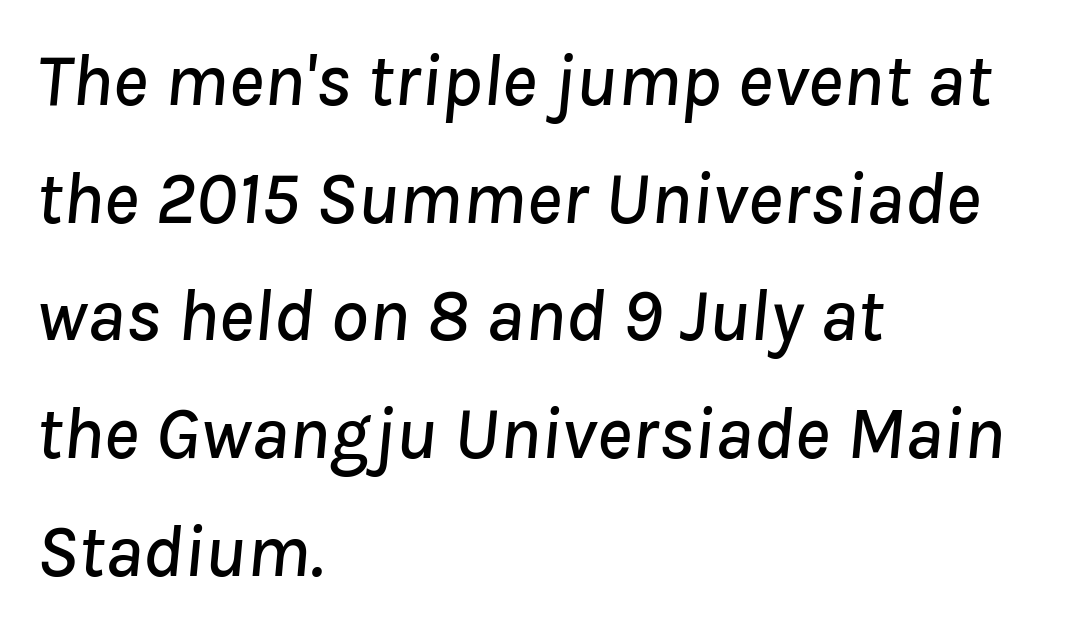
Q: Is the text italic (slanted)? A: Yes, it leans right by about 8 degrees.
Q: Is the text underlined? A: No.
Q: How is the paragraph aligned? A: Left-aligned.
Q: Is the spacing between letters normal or unusually wide? A: Normal.
Q: Is the spacing between lines tight, normal or loose? A: Normal.
Q: Width (condensed, normal, or wide)? A: Normal.
Q: Stroke contrast? A: Low.
Q: x-height? A: Medium.
Q: Monospaced? A: No.
